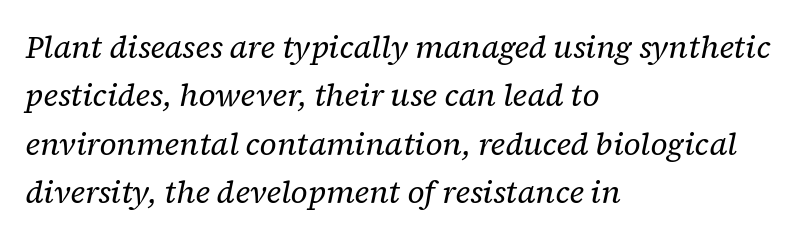
{"serif": "yes", "italic": "yes", "lean": "right", "slant_degrees": 12, "bold": "no", "weight": "regular", "width": "normal", "stroke_contrast": "low", "x_height": "medium", "monospaced": "no", "underline": "no", "align": "left", "line_spacing": "normal", "line_spacing_ratio": 1.56, "letter_spacing": "normal", "letter_spacing_em": 0.0, "glyph_px": 31}
